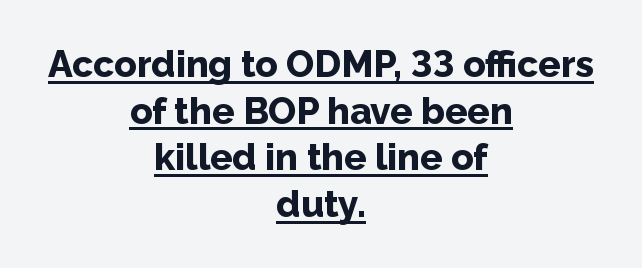
{"serif": "no", "italic": "no", "bold": "yes", "weight": "bold", "width": "normal", "stroke_contrast": "low", "x_height": "medium", "monospaced": "no", "underline": "yes", "align": "center", "line_spacing": "normal", "line_spacing_ratio": 1.26, "letter_spacing": "normal", "letter_spacing_em": 0.0, "glyph_px": 37}
